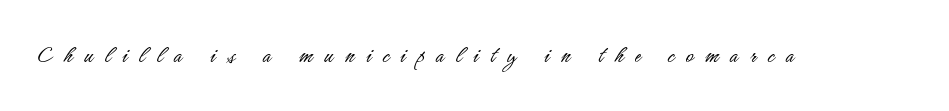
{"bold": "no", "underline": "no", "letter_spacing": "wide", "letter_spacing_em": 0.44, "glyph_px": 26}
